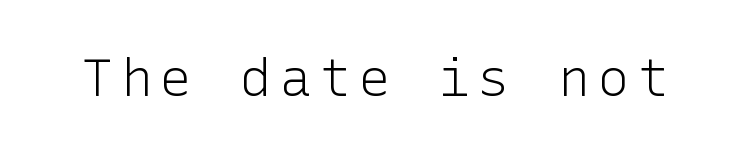
Q: Is the text bold? A: No.
Q: Is the text italic (slanted)? A: No, it is upright.
Q: Is the typeface a serif or a sans-serif typeface? A: Sans-serif.
Q: Is the text underlined? A: No.
Q: Width (condensed, normal, or wide)? A: Normal.
Q: Stroke contrast? A: Low.
Q: x-height? A: Medium.
